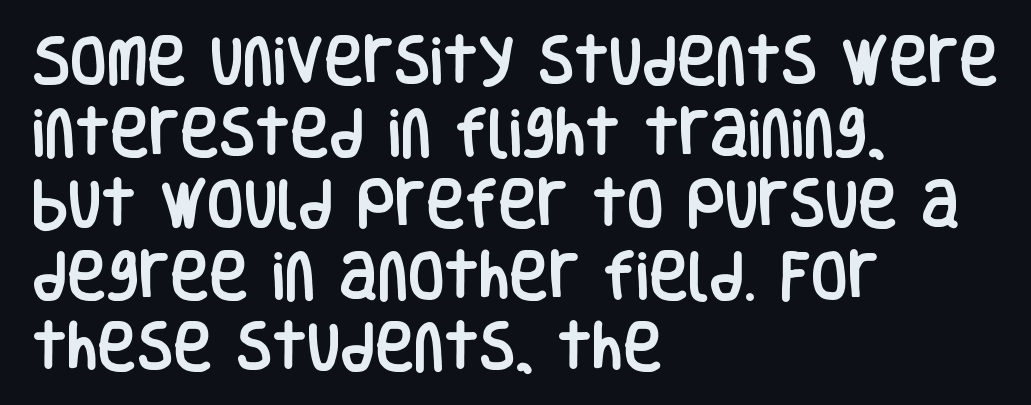
{"serif": "no", "italic": "no", "width": "condensed", "stroke_contrast": "low", "x_height": "large", "monospaced": "no", "underline": "no", "align": "left", "line_spacing": "normal", "line_spacing_ratio": 1.35, "letter_spacing": "normal", "letter_spacing_em": 0.0, "glyph_px": 53}
